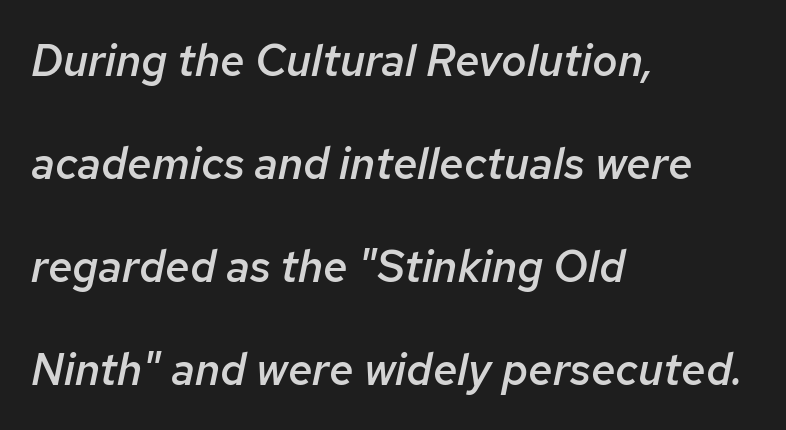
The text carries the slant typical of an italic or oblique font. What's the leading like? Stretched, with rows far apart. Here the glyphs are tracked normally, forming tight word shapes. The paragraph has a hard left edge and a soft right edge. Honestly, there is no underline to notice here at all.
